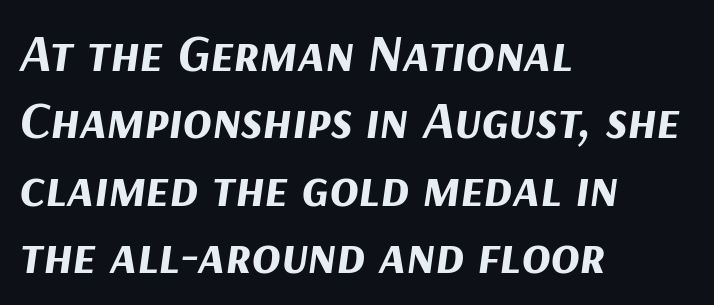
Q: Is the text bold? A: Yes.
Q: Is the text italic (slanted)? A: Yes, it leans right by about 9 degrees.
Q: Is the text underlined? A: No.
Q: How is the paragraph aligned? A: Left-aligned.
Q: Is the spacing between letters normal or unusually wide? A: Normal.
Q: Is the spacing between lines tight, normal or loose? A: Normal.
Q: Width (condensed, normal, or wide)? A: Normal.
Q: Stroke contrast? A: Medium.
Q: x-height? A: Medium.
Q: Monospaced? A: No.
